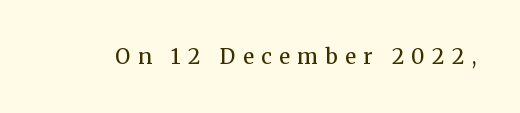
The image shows 21 px text type, upright; set unusually wide letter spacing (+0.35 em), not underlined.
